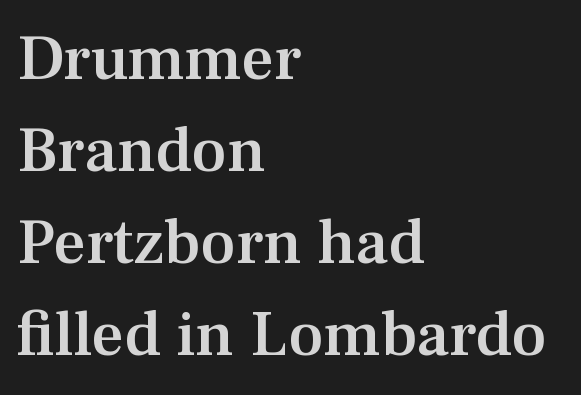
Stems and bowls a touch heavier than normal — semibold. A normal amount of white space separates one row of letters from the next. In terms of letterspacing, this is plain default setting. A clean baseline with only descenders dipping below it.
